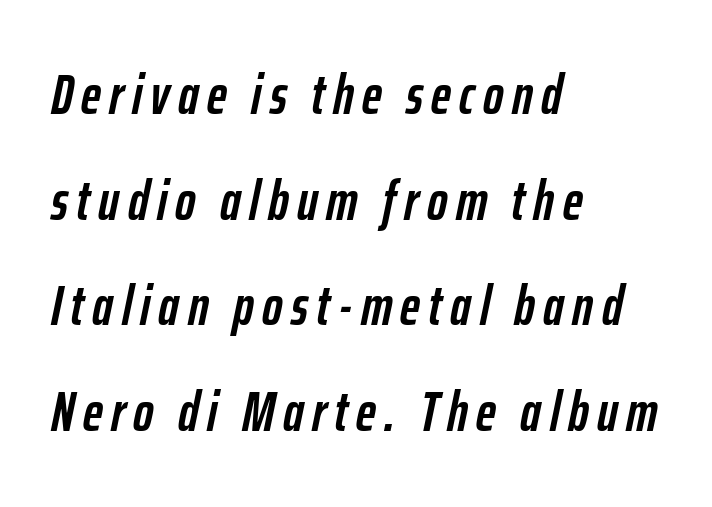
{"italic": "yes", "lean": "right", "slant_degrees": 12, "bold": "yes", "weight": "semibold", "width": "condensed", "stroke_contrast": "low", "x_height": "medium", "monospaced": "no", "underline": "no", "align": "left", "line_spacing": "loose", "line_spacing_ratio": 1.92, "glyph_px": 55}
